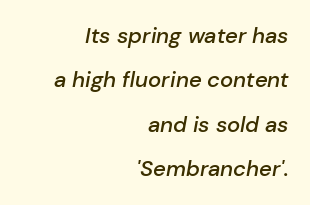
The image shows 22 px text type, italic (leaning right); set right-aligned, loose line spacing (2.02x), normal letter spacing, not underlined.
